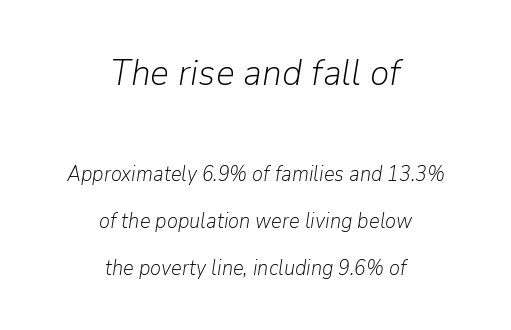
Q: Is the text bold? A: No.
Q: Is the text italic (slanted)? A: Yes, it leans right by about 9 degrees.
Q: Is the text underlined? A: No.
Q: How is the paragraph aligned? A: Centered.
Q: Is the spacing between letters normal or unusually wide? A: Normal.
Q: Is the spacing between lines tight, normal or loose? A: Loose.
Q: Which block of text is set in a larger size, the first (top) or the second (bottom)? A: The first (top) one.
Q: Width (condensed, normal, or wide)? A: Normal.
Q: Stroke contrast? A: Low.
Q: x-height? A: Medium.
Q: Monospaced? A: No.
